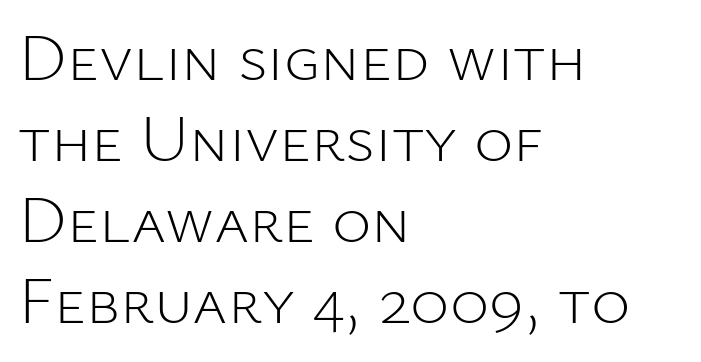
{"serif": "no", "italic": "no", "bold": "no", "weight": "light", "width": "normal", "stroke_contrast": "low", "x_height": "medium", "monospaced": "no", "underline": "no", "align": "left", "line_spacing_ratio": 1.21, "letter_spacing": "normal", "letter_spacing_em": 0.0, "glyph_px": 67}
